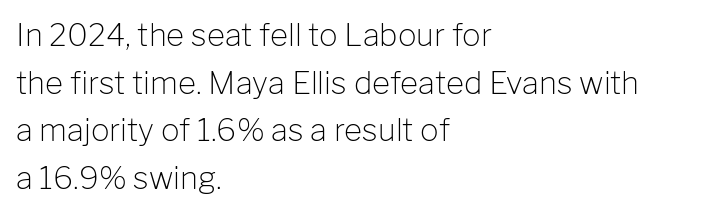
{"serif": "no", "italic": "no", "bold": "no", "weight": "light", "width": "normal", "stroke_contrast": "low", "x_height": "medium", "monospaced": "no", "underline": "no", "align": "left", "line_spacing": "normal", "line_spacing_ratio": 1.54, "letter_spacing": "normal", "letter_spacing_em": 0.0, "glyph_px": 31}
